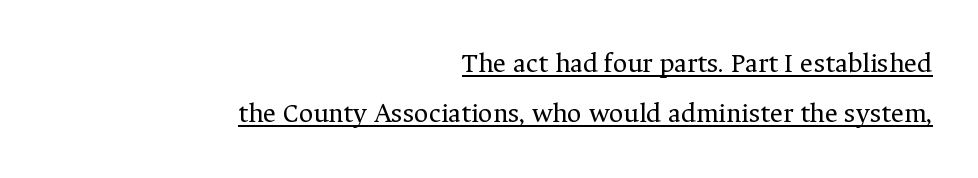
Q: Is the text bold? A: No.
Q: Is the text italic (slanted)? A: No, it is upright.
Q: Is the typeface a serif or a sans-serif typeface? A: Serif.
Q: Is the text underlined? A: Yes.
Q: How is the paragraph aligned? A: Right-aligned.
Q: Is the spacing between letters normal or unusually wide? A: Normal.
Q: Width (condensed, normal, or wide)? A: Normal.
Q: Stroke contrast? A: Medium.
Q: x-height? A: Medium.
Q: Monospaced? A: No.
